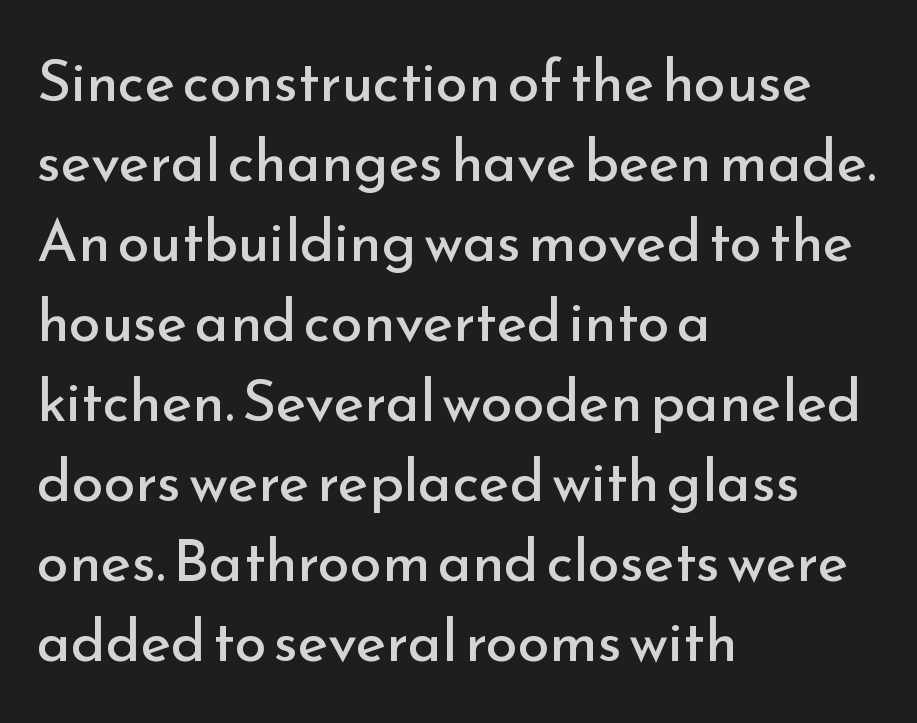
{"serif": "no", "italic": "no", "bold": "no", "weight": "regular", "width": "normal", "stroke_contrast": "low", "x_height": "small", "monospaced": "no", "underline": "no", "align": "left", "line_spacing": "normal", "line_spacing_ratio": 1.38, "letter_spacing": "normal", "letter_spacing_em": 0.0, "glyph_px": 58}
